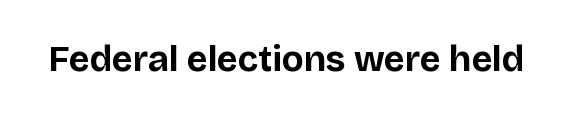
The specimen omits any rule beneath the text block's lines. The glyphs in this specimen are sans serif. If you drew a line through each stem, it would be perfectly vertical. How are the letters spaced? Ordinarily, with no added tracking.
